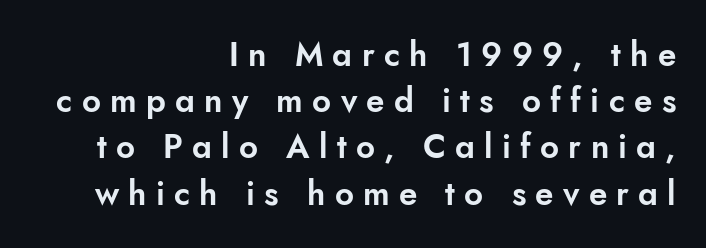
Q: Is the text italic (slanted)? A: No, it is upright.
Q: Is the typeface a serif or a sans-serif typeface? A: Sans-serif.
Q: Is the text underlined? A: No.
Q: How is the paragraph aligned? A: Right-aligned.
Q: Is the spacing between letters normal or unusually wide? A: Unusually wide.
Q: Is the spacing between lines tight, normal or loose? A: Normal.
Q: Width (condensed, normal, or wide)? A: Normal.
Q: Stroke contrast? A: Low.
Q: x-height? A: Small.
Q: Monospaced? A: No.
